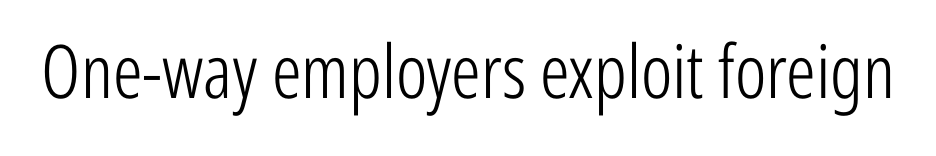
Q: Is the text bold? A: No.
Q: Is the text italic (slanted)? A: No, it is upright.
Q: Is the typeface a serif or a sans-serif typeface? A: Sans-serif.
Q: Is the text underlined? A: No.
Q: Is the spacing between letters normal or unusually wide? A: Normal.
Q: Width (condensed, normal, or wide)? A: Condensed.
Q: Stroke contrast? A: Low.
Q: x-height? A: Medium.
Q: Monospaced? A: No.
